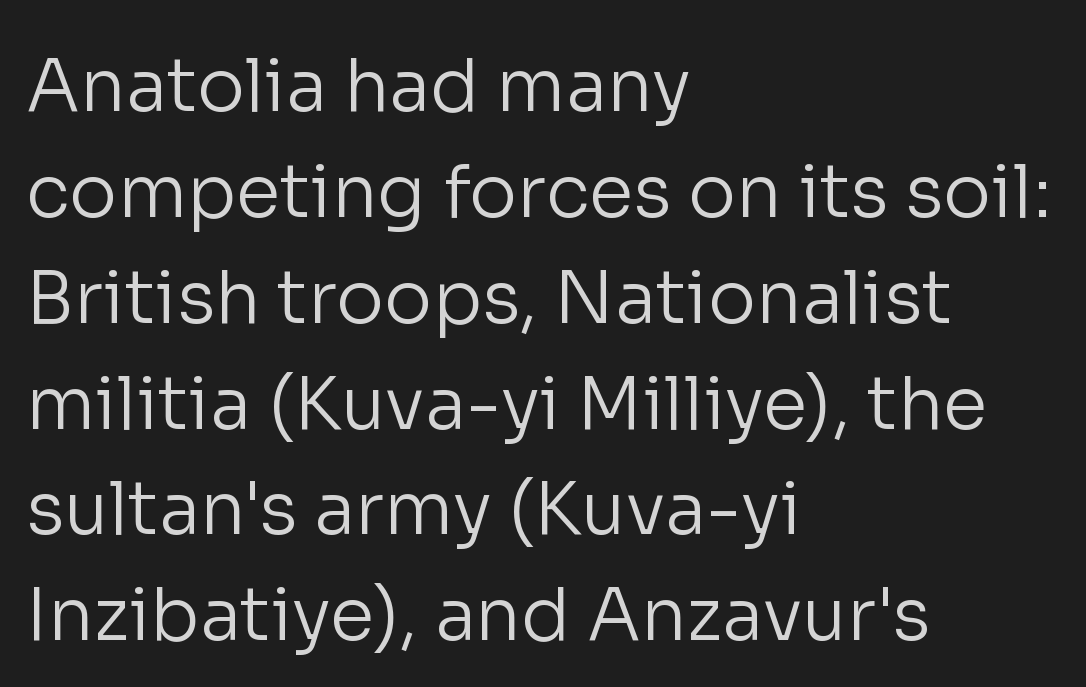
{"serif": "no", "italic": "no", "bold": "no", "weight": "regular", "width": "normal", "stroke_contrast": "low", "x_height": "medium", "monospaced": "no", "underline": "no", "align": "left", "line_spacing": "normal", "line_spacing_ratio": 1.47, "letter_spacing": "normal", "letter_spacing_em": 0.0, "glyph_px": 72}
